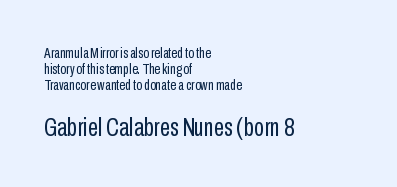
These lines were composed using upright roman letters. This is not heavy type; no bold has been used. Glyph-to-glyph distance matches everyday printed text. In this sample the second text group is rendered at the bigger scale. The lines are packed closely together with very little leading.
